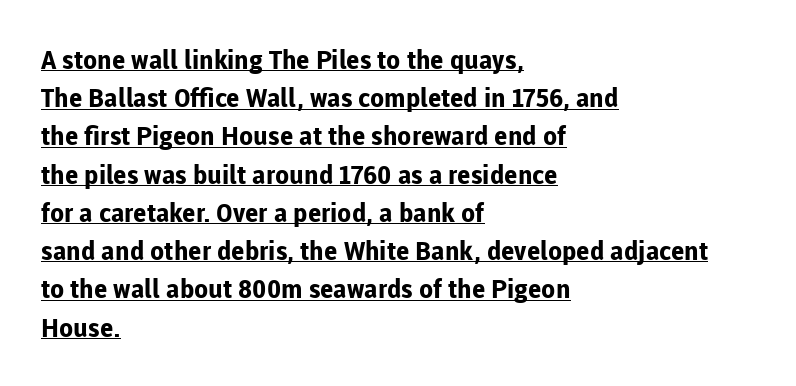
In CSS terms this would be text-align: left. The rendering uses a moderate line-height, typical for paragraphs. Standard letterfit; no display-style spreading of the glyphs. Strong, thick strokes mark this as bold type. The letters stand straight up with perfectly vertical stems.
